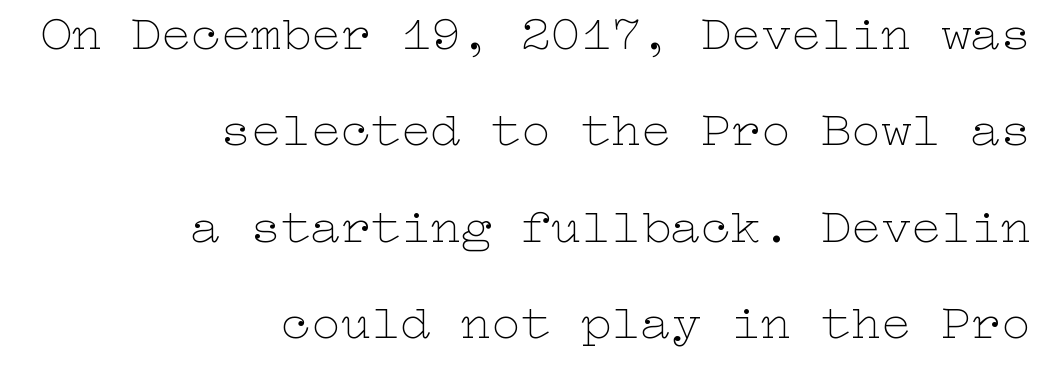
Q: Is the text bold? A: No.
Q: Is the text italic (slanted)? A: No, it is upright.
Q: Is the text underlined? A: No.
Q: How is the paragraph aligned? A: Right-aligned.
Q: Is the spacing between letters normal or unusually wide? A: Normal.
Q: Is the spacing between lines tight, normal or loose? A: Loose.
Q: Width (condensed, normal, or wide)? A: Wide.
Q: Stroke contrast? A: Low.
Q: x-height? A: Medium.
